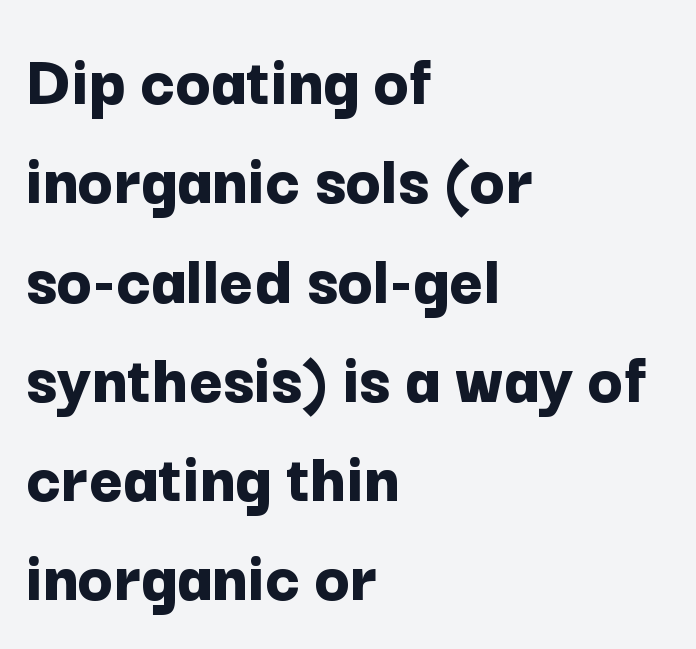
{"serif": "no", "italic": "no", "bold": "yes", "weight": "bold", "width": "normal", "stroke_contrast": "low", "x_height": "medium", "monospaced": "no", "underline": "no", "align": "left", "line_spacing": "normal", "line_spacing_ratio": 1.36, "letter_spacing": "normal", "letter_spacing_em": 0.0, "glyph_px": 73}
